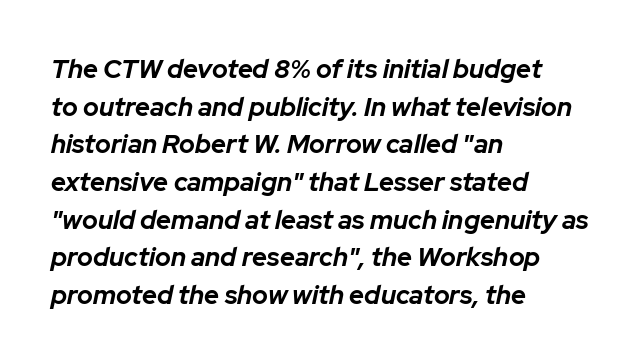
Does the copy run flush right? No — it runs flush left. Weight: bold. A clean baseline with only descenders dipping below it. This is oblique type, the kind used for emphasis or titles. Glyph-to-glyph distance matches everyday printed text. Vertical spacing — default.
